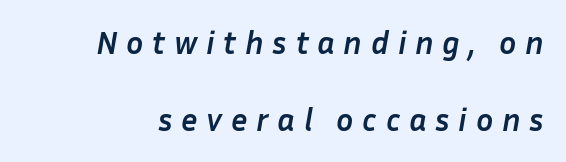
Q: Is the text bold? A: Yes.
Q: Is the text italic (slanted)? A: Yes, it leans right by about 10 degrees.
Q: Is the text underlined? A: No.
Q: Is the spacing between letters normal or unusually wide? A: Unusually wide.
Q: Is the spacing between lines tight, normal or loose? A: Loose.
Q: Width (condensed, normal, or wide)? A: Normal.
Q: Stroke contrast? A: Low.
Q: x-height? A: Medium.
Q: Monospaced? A: No.
